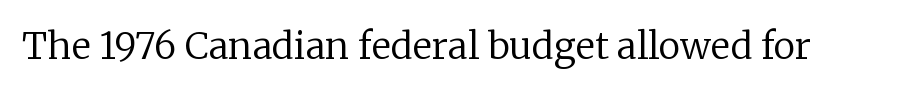
A typesetter would call this zero additional tracking. No chunkiness to these letters — they're not bold. Ordinary non-slanted type is in use. Type style note: has serifs.
